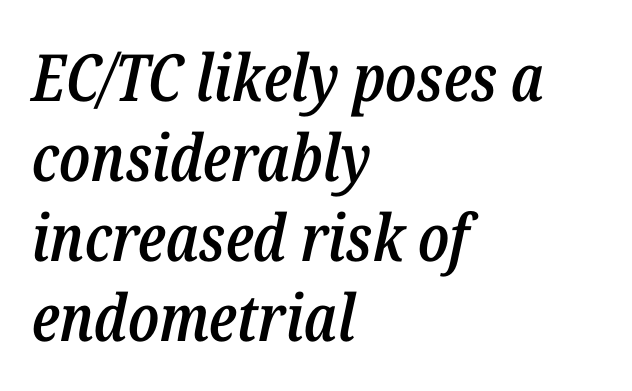
Q: Is the text bold? A: Semi-bold.
Q: Is the text italic (slanted)? A: Yes, it leans right by about 12 degrees.
Q: Is the text underlined? A: No.
Q: How is the paragraph aligned? A: Left-aligned.
Q: Is the spacing between letters normal or unusually wide? A: Normal.
Q: Width (condensed, normal, or wide)? A: Condensed.
Q: Stroke contrast? A: Low.
Q: x-height? A: Medium.
Q: Monospaced? A: No.
